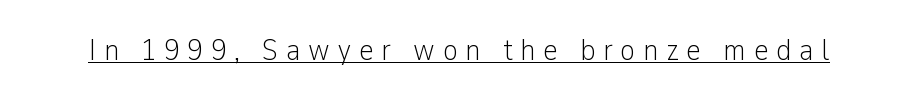
This reads as an unemphasized weight, regular at the heaviest. Descenders here cross a horizontal rule under the line. Examine the stroke ends and you'll find no serifs. A typesetter would call this heavily tracked-out type. Designer's note — italics off, roman on.
